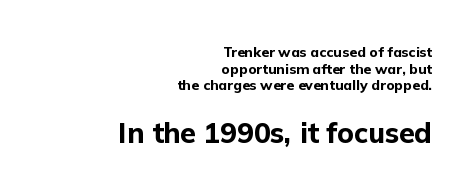
{"serif": "no", "italic": "no", "bold": "yes", "weight": "bold", "width": "normal", "stroke_contrast": "low", "x_height": "medium", "monospaced": "no", "underline": "no", "align": "right", "line_spacing_ratio": 1.18, "letter_spacing": "normal", "letter_spacing_em": 0.0, "larger_block": "second", "size_ratio": 2.0, "glyph_px": 28}
